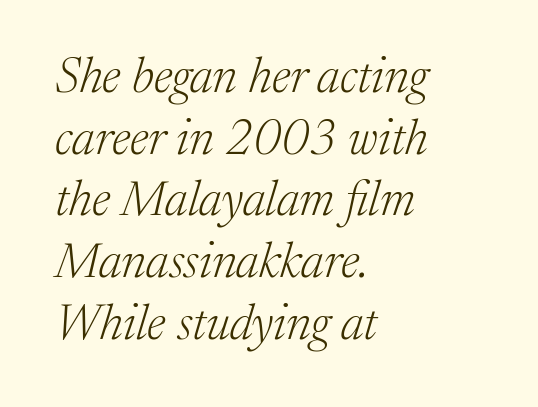
{"serif": "yes", "italic": "yes", "lean": "right", "slant_degrees": 17, "bold": "no", "weight": "light", "width": "normal", "stroke_contrast": "medium", "x_height": "medium", "monospaced": "no", "underline": "no", "align": "left", "line_spacing": "normal", "line_spacing_ratio": 1.26, "letter_spacing": "normal", "letter_spacing_em": 0.0, "glyph_px": 49}
